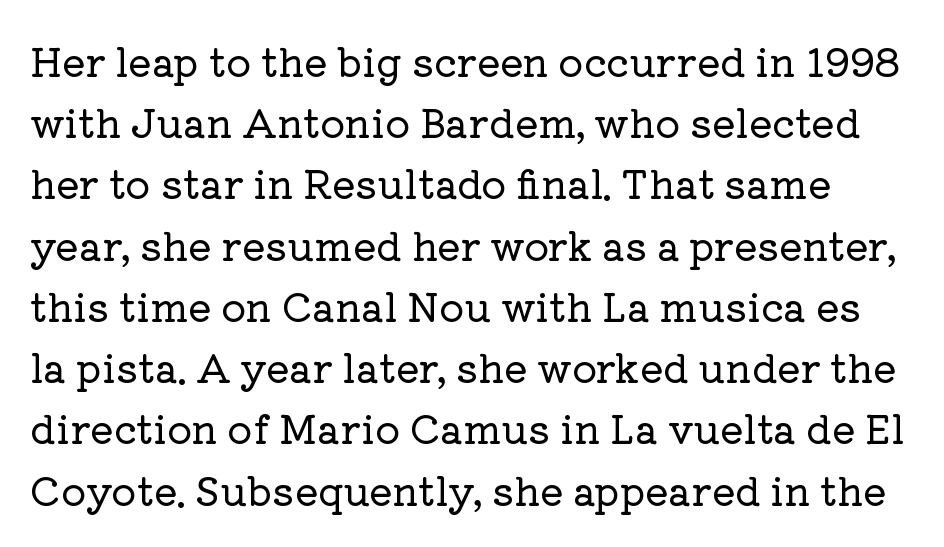
Glyph-to-glyph distance matches everyday printed text. Just letters on the line, the space beneath them empty. You could not count columns in this text — the font is proportionally spaced. Normally led — the rows are evenly, conventionally spaced.
